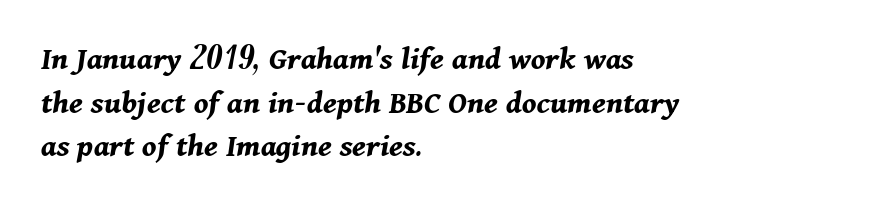
{"italic": "yes", "lean": "right", "slant_degrees": 11, "bold": "yes", "weight": "bold", "width": "normal", "stroke_contrast": "medium", "x_height": "medium", "monospaced": "no", "underline": "no", "align": "left", "line_spacing": "normal", "line_spacing_ratio": 1.28, "letter_spacing": "normal", "letter_spacing_em": 0.0, "glyph_px": 34}
